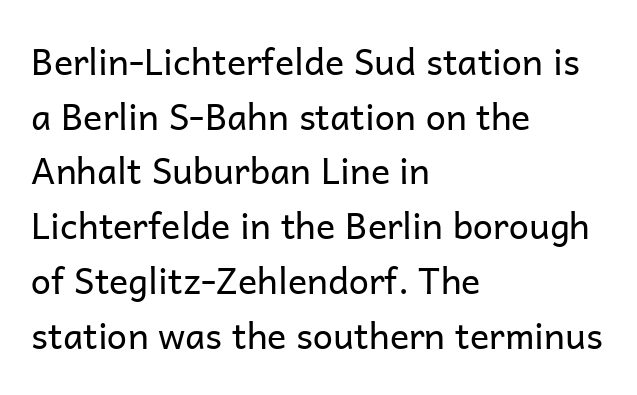
{"serif": "no", "italic": "no", "bold": "no", "weight": "regular", "width": "normal", "stroke_contrast": "low", "x_height": "medium", "monospaced": "no", "underline": "no", "align": "left", "line_spacing": "normal", "line_spacing_ratio": 1.52, "letter_spacing": "normal", "letter_spacing_em": 0.0, "glyph_px": 36}
